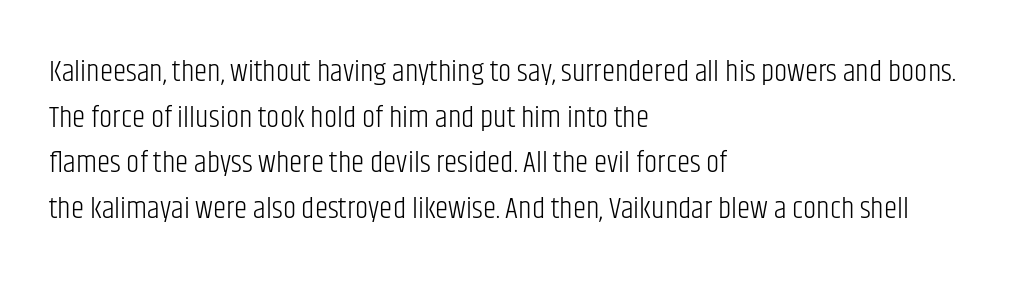
The lines are quadded left. Style check: upright. Each letter keeps its own natural width here, so spacing adapts to shape. Weight class: somewhere from thin through regular. Compared with typical body copy, the letter spacing here is the same.
